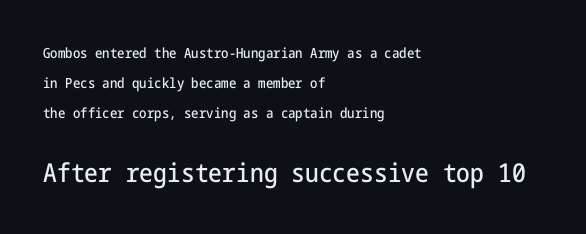
Q: Is the text italic (slanted)? A: No, it is upright.
Q: Is the text underlined? A: No.
Q: How is the paragraph aligned? A: Left-aligned.
Q: Is the spacing between letters normal or unusually wide? A: Normal.
Q: Is the spacing between lines tight, normal or loose? A: Loose.
Q: Which block of text is set in a larger size, the first (top) or the second (bottom)? A: The second (bottom) one.
